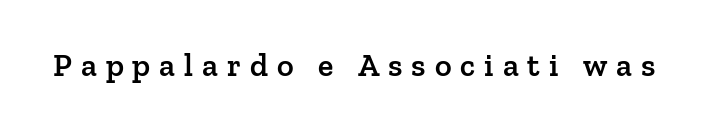
The image shows 32 px semibold serif type, upright; set unusually wide letter spacing (+0.28 em), not underlined; low stroke contrast and a medium x-height.
